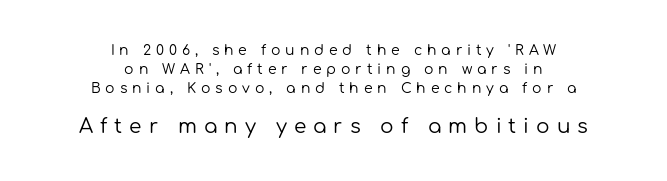
The image shows 20 px text type, upright; set centered, normal line spacing (1.36x), unusually wide letter spacing (+0.35 em), not underlined; the second (bottom) block is 1.43x larger.
